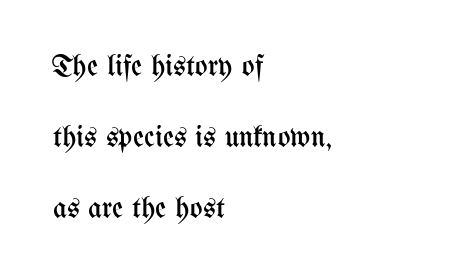
The image shows 30 px regular-weight, condensed type, upright; set left-aligned, loose line spacing (2.37x), normal letter spacing, not underlined; medium stroke contrast and a medium x-height.
